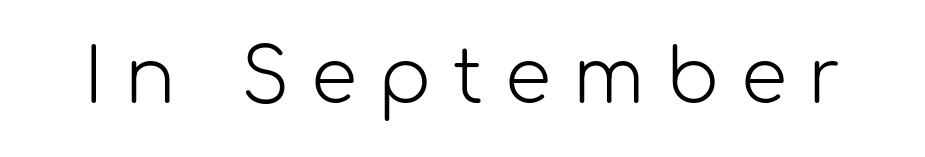
Q: Is the text bold? A: No.
Q: Is the text italic (slanted)? A: No, it is upright.
Q: Is the typeface a serif or a sans-serif typeface? A: Sans-serif.
Q: Is the text underlined? A: No.
Q: Is the spacing between letters normal or unusually wide? A: Unusually wide.
Q: Width (condensed, normal, or wide)? A: Normal.
Q: Stroke contrast? A: Low.
Q: x-height? A: Medium.
Q: Monospaced? A: No.
